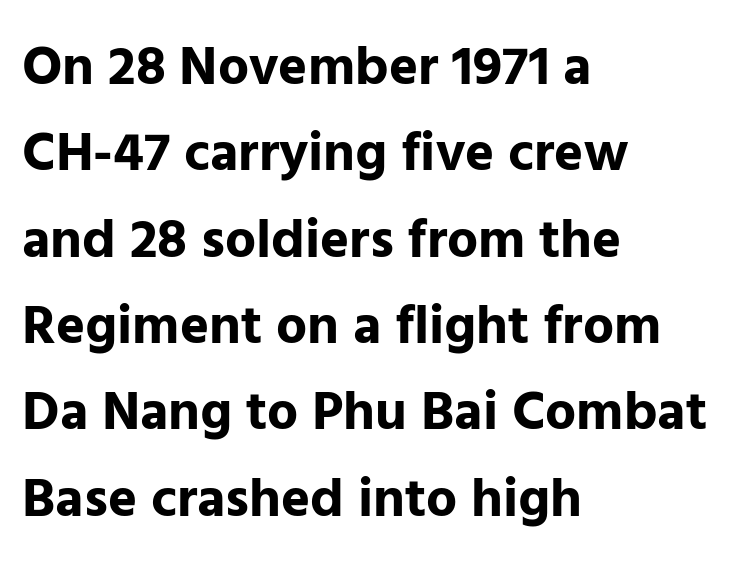
{"serif": "no", "italic": "no", "bold": "yes", "weight": "bold", "width": "normal", "stroke_contrast": "low", "x_height": "medium", "monospaced": "no", "underline": "no", "align": "left", "line_spacing": "normal", "line_spacing_ratio": 1.57, "letter_spacing": "normal", "letter_spacing_em": 0.0, "glyph_px": 55}
